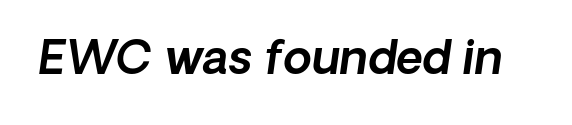
The letters advance in unequal steps, a hallmark of proportional type. Characters are canted at an angle relative to the baseline's perpendicular. The gaps between neighbouring characters are ordinary and unremarkable. Check under the words: just untouched page.
